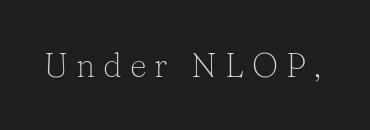
Characters follow at a spacing far wider than the type designer built in. The space beneath each line is pristine and unruled. Ink coverage per letter is moderate at most. Posture: upright roman. This rendering employs a face with finishing strokes, i.e., a serif.
